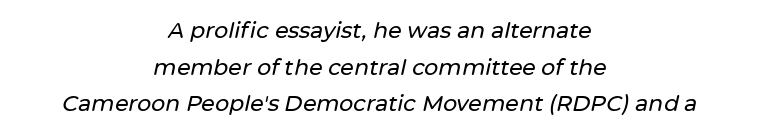
{"italic": "yes", "lean": "right", "slant_degrees": 12, "underline": "no", "align": "center", "line_spacing": "normal", "line_spacing_ratio": 1.67, "letter_spacing": "normal", "letter_spacing_em": 0.0, "glyph_px": 22}
